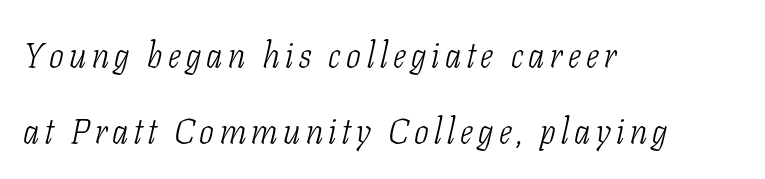
{"serif": "yes", "italic": "yes", "lean": "right", "slant_degrees": 11, "bold": "no", "weight": "light", "width": "condensed", "stroke_contrast": "low", "x_height": "medium", "monospaced": "no", "underline": "no", "align": "left", "line_spacing": "loose", "line_spacing_ratio": 2.18, "glyph_px": 35}
